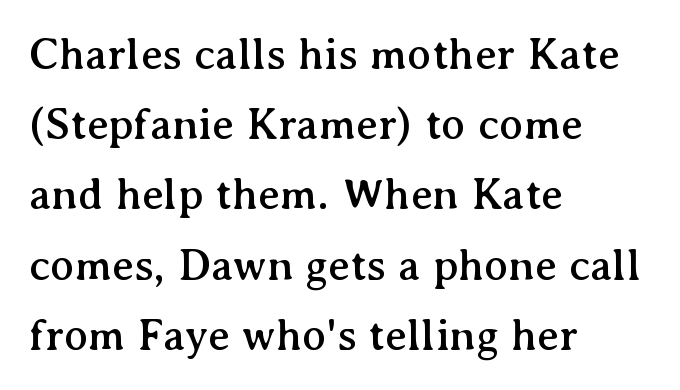
Q: Is the text italic (slanted)? A: No, it is upright.
Q: Is the typeface a serif or a sans-serif typeface? A: Serif.
Q: Is the text underlined? A: No.
Q: How is the paragraph aligned? A: Left-aligned.
Q: Is the spacing between letters normal or unusually wide? A: Normal.
Q: Is the spacing between lines tight, normal or loose? A: Normal.
Q: Width (condensed, normal, or wide)? A: Normal.
Q: Stroke contrast? A: Medium.
Q: x-height? A: Medium.
Q: Monospaced? A: No.
